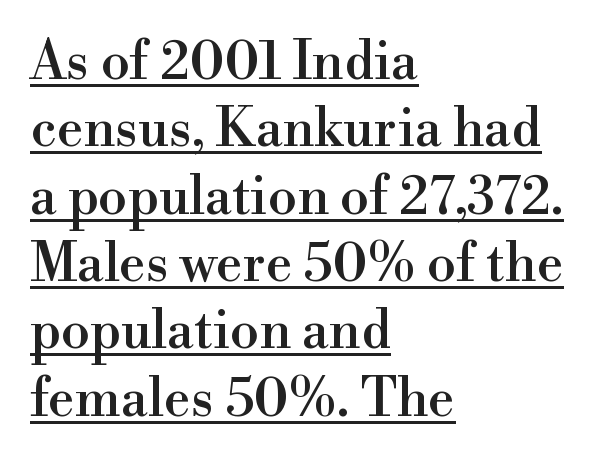
The image shows 53 px serif type, upright; set left-aligned, normal line spacing (1.27x), normal letter spacing, underlined; high stroke contrast and a small x-height.
